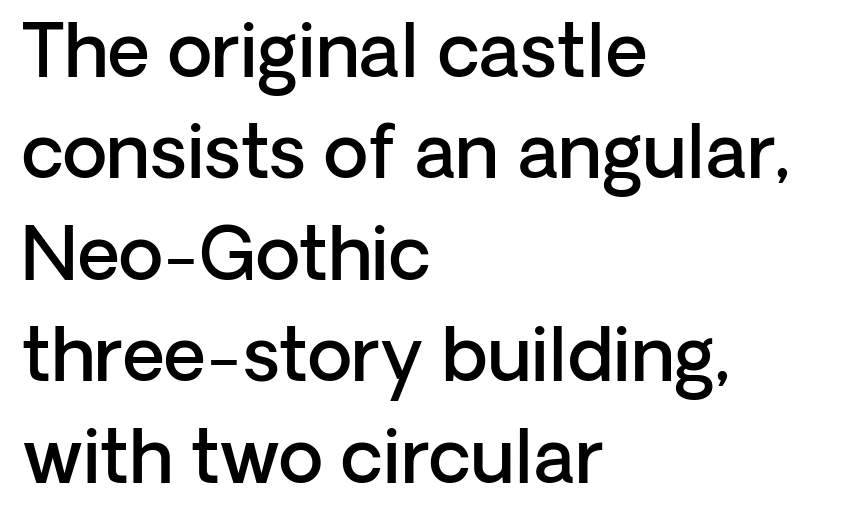
The image shows 73 px semibold sans-serif type, upright; set left-aligned, normal line spacing (1.39x), normal letter spacing, not underlined; low stroke contrast and a medium x-height.
